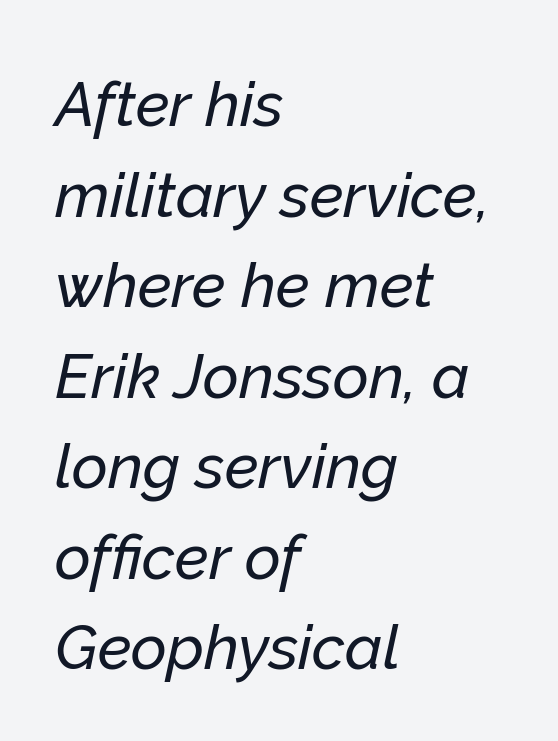
Q: Is the text italic (slanted)? A: Yes, it leans right by about 12 degrees.
Q: Is the text underlined? A: No.
Q: How is the paragraph aligned? A: Left-aligned.
Q: Is the spacing between letters normal or unusually wide? A: Normal.
Q: Is the spacing between lines tight, normal or loose? A: Normal.
Q: Width (condensed, normal, or wide)? A: Normal.
Q: Stroke contrast? A: Low.
Q: x-height? A: Medium.
Q: Monospaced? A: No.
